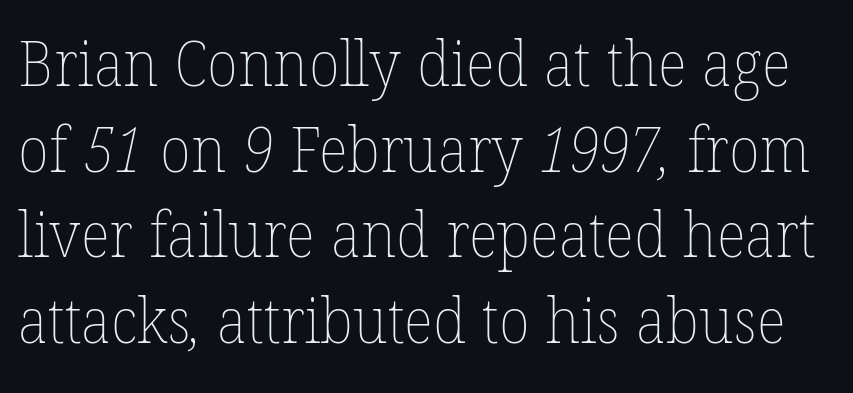
Nobody touched the tracking dial on this one. The strip under each line holds only bare page. Proportional: the letters do not fall into vertical columns. This block has exactly the height ordinary leading produces. Counters stay open thanks to moderate or lighter strokes.
